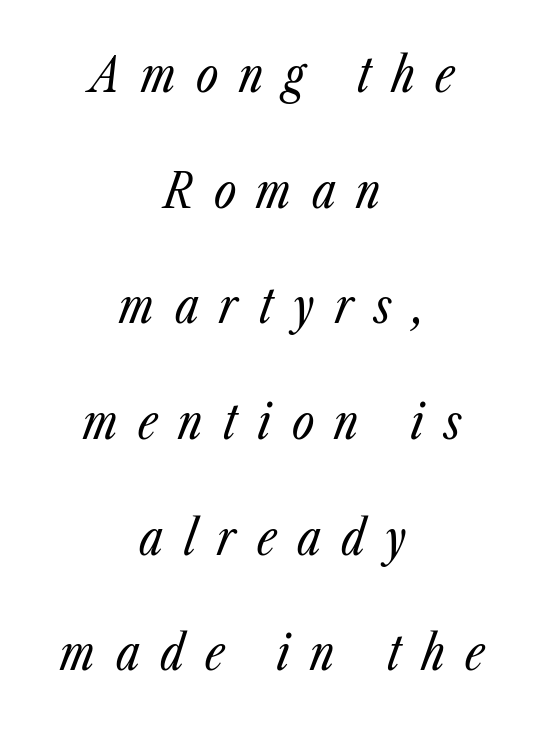
Observe the wide spacing: letters keep a clear distance from each other. Bold? No — there's no thickening of the strokes. The lines are spread far apart with generous leading. The words here are not underlined. The typesetter chose a symmetrical, centered arrangement here. Tall strokes in this sample are angled rather than plumb.
